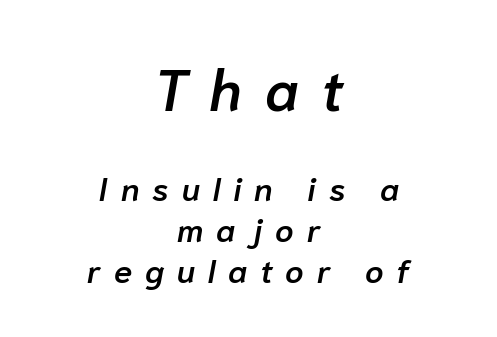
{"italic": "yes", "lean": "right", "slant_degrees": 10, "bold": "semi", "weight": "semibold", "width": "normal", "stroke_contrast": "low", "x_height": "medium", "monospaced": "no", "underline": "no", "align": "center", "line_spacing_ratio": 1.24, "letter_spacing": "wide", "letter_spacing_em": 0.39, "larger_block": "first", "size_ratio": 1.76, "glyph_px": 58}
